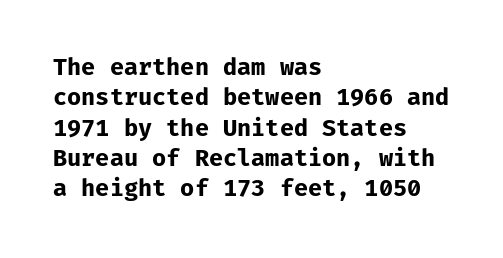
{"italic": "no", "bold": "yes", "underline": "no", "align": "left", "line_spacing": "normal", "line_spacing_ratio": 1.32, "letter_spacing": "normal", "letter_spacing_em": 0.0, "glyph_px": 23}
